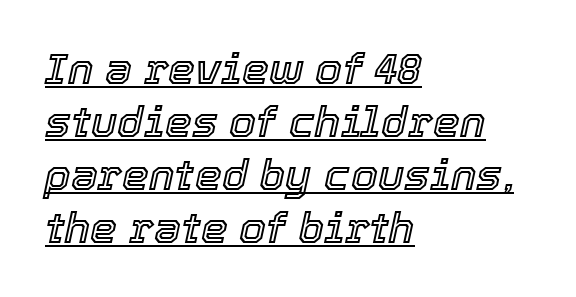
Q: Is the text italic (slanted)? A: Yes, it leans right by about 12 degrees.
Q: Is the text underlined? A: Yes.
Q: How is the paragraph aligned? A: Left-aligned.
Q: Is the spacing between letters normal or unusually wide? A: Normal.
Q: Width (condensed, normal, or wide)? A: Normal.
Q: x-height? A: Medium.
Q: Monospaced? A: No.
